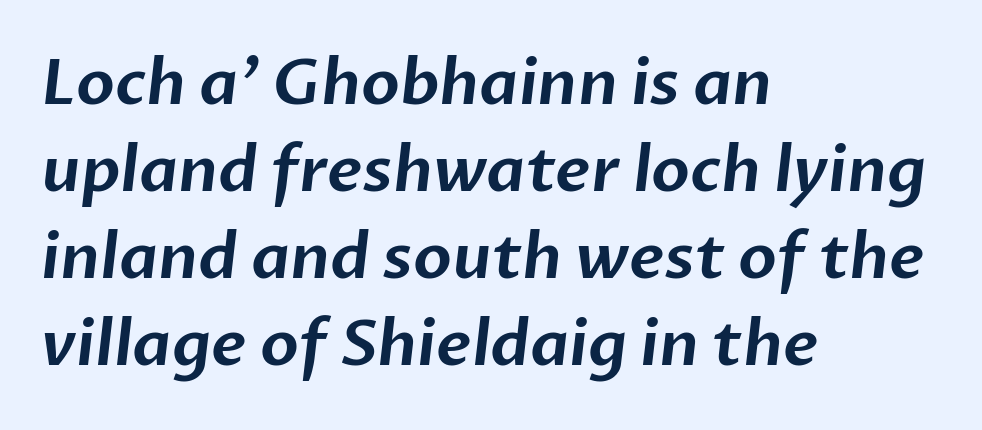
The image shows 63 px sans-serif type; set left-aligned, normal line spacing (1.38x), normal letter spacing, not underlined; low stroke contrast and a medium x-height.
